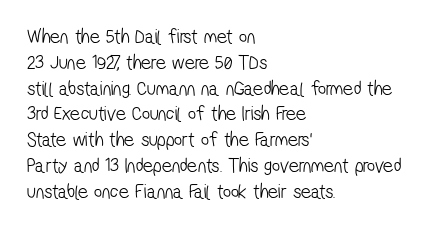
Plain, unruled lines of type. The rendering uses a moderate line-height, typical for paragraphs. Notice how the passage keeps a crisp vertical edge on the left only. No chunkiness to these letters — they're not bold. Letter spacing: default.
